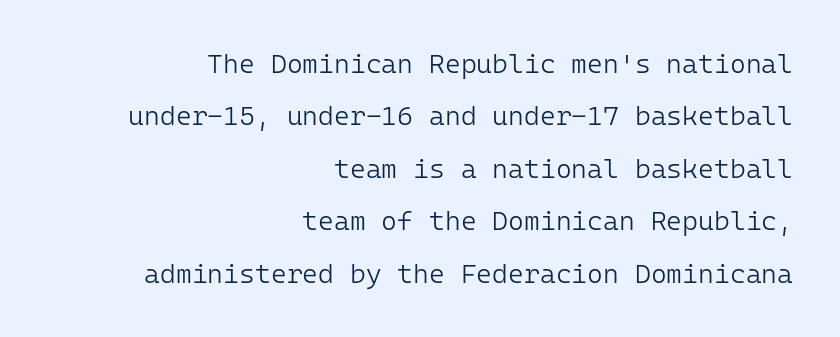
Q: Is the text bold? A: No.
Q: Is the text italic (slanted)? A: No, it is upright.
Q: Is the text underlined? A: No.
Q: How is the paragraph aligned? A: Right-aligned.
Q: Is the spacing between letters normal or unusually wide? A: Normal.
Q: Is the spacing between lines tight, normal or loose? A: Loose.
